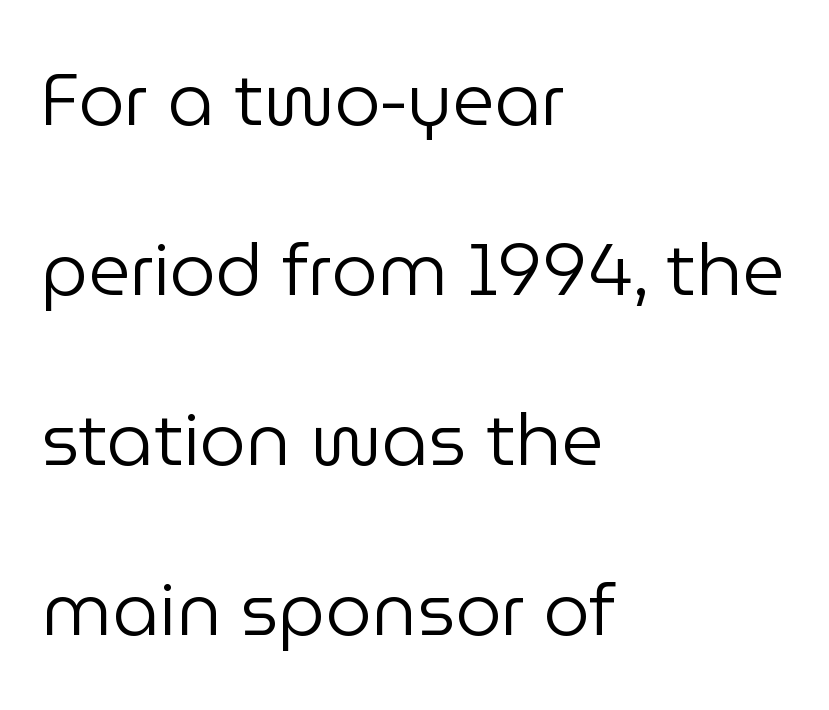
The image shows 73 px regular-weight sans-serif type, upright; set left-aligned, loose line spacing (2.33x), normal letter spacing, not underlined; low stroke contrast and a medium x-height.
